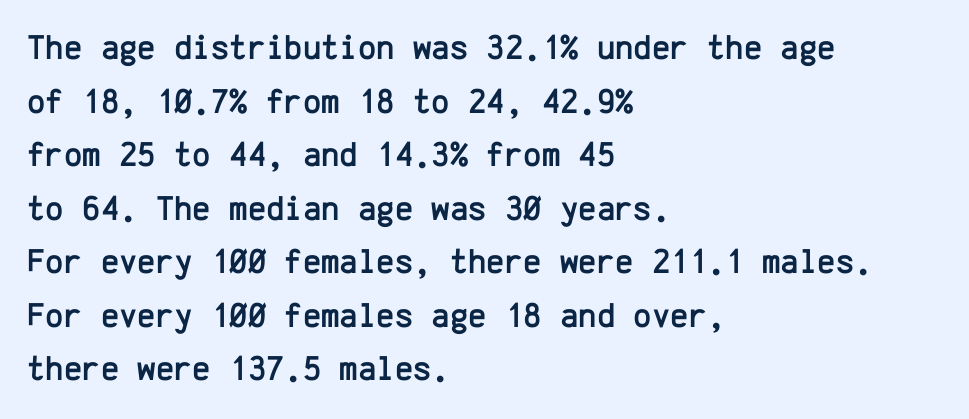
{"serif": "no", "italic": "no", "width": "normal", "stroke_contrast": "low", "x_height": "medium", "monospaced": "yes", "underline": "no", "align": "left", "line_spacing": "normal", "line_spacing_ratio": 1.53, "letter_spacing": "normal", "letter_spacing_em": 0.0, "glyph_px": 35}
